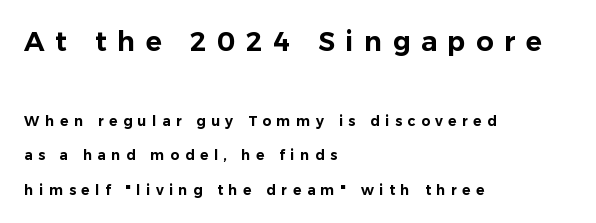
{"italic": "no", "underline": "no", "align": "left", "line_spacing": "loose", "line_spacing_ratio": 2.46, "letter_spacing": "wide", "letter_spacing_em": 0.39, "larger_block": "first", "size_ratio": 1.93, "glyph_px": 27}
